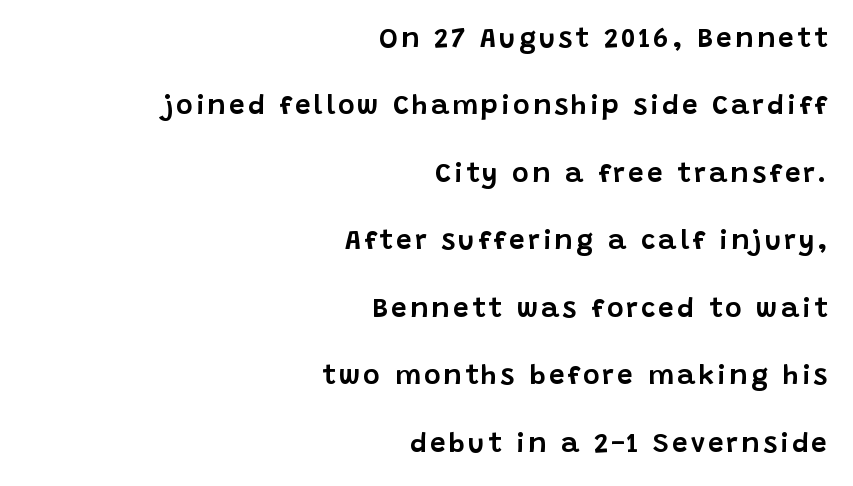
{"serif": "no", "italic": "no", "width": "normal", "stroke_contrast": "low", "x_height": "large", "monospaced": "no", "underline": "no", "align": "right", "line_spacing": "loose", "line_spacing_ratio": 2.41, "glyph_px": 28}
